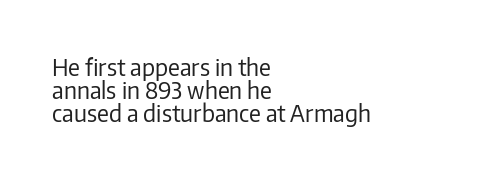
{"italic": "no", "bold": "no", "underline": "no", "align": "left", "line_spacing": "tight", "line_spacing_ratio": 1.01, "letter_spacing": "normal", "letter_spacing_em": 0.0, "glyph_px": 23}
